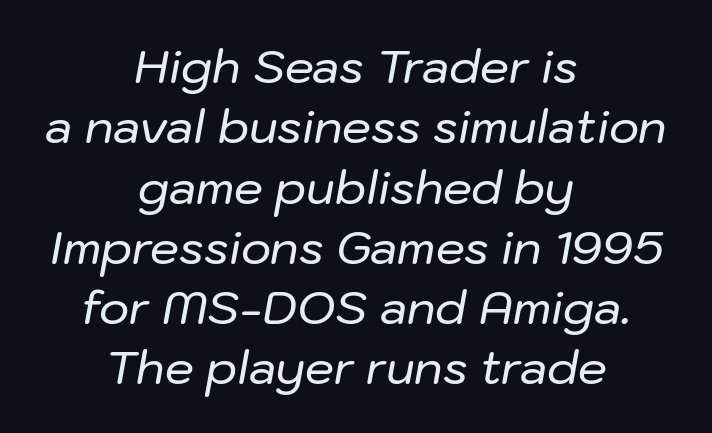
The image shows 46 px text type, italic (leaning right); set centered, normal line spacing (1.31x), normal letter spacing, not underlined; low stroke contrast and a medium x-height.
